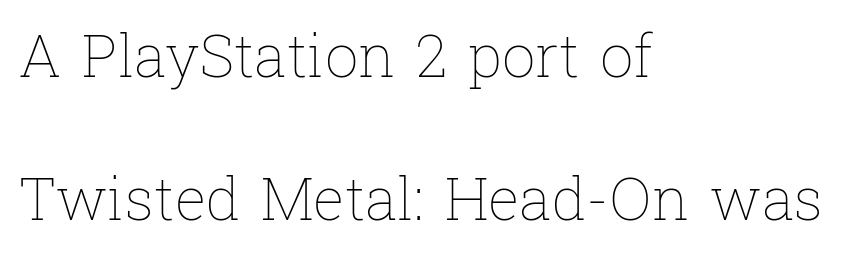
Q: Is the text bold? A: No.
Q: Is the text italic (slanted)? A: No, it is upright.
Q: Is the text underlined? A: No.
Q: How is the paragraph aligned? A: Left-aligned.
Q: Is the spacing between letters normal or unusually wide? A: Normal.
Q: Is the spacing between lines tight, normal or loose? A: Loose.
Q: Width (condensed, normal, or wide)? A: Normal.
Q: Stroke contrast? A: Low.
Q: x-height? A: Medium.
Q: Monospaced? A: No.
